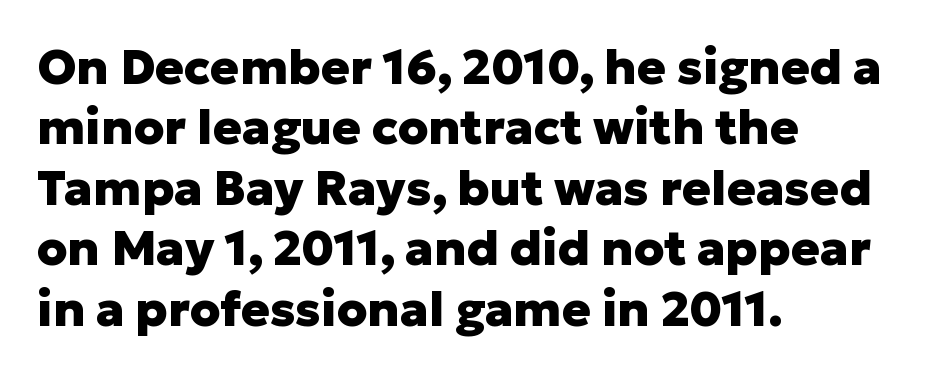
Q: Is the text bold? A: Yes.
Q: Is the text italic (slanted)? A: No, it is upright.
Q: Is the typeface a serif or a sans-serif typeface? A: Sans-serif.
Q: Is the text underlined? A: No.
Q: How is the paragraph aligned? A: Left-aligned.
Q: Is the spacing between letters normal or unusually wide? A: Normal.
Q: Is the spacing between lines tight, normal or loose? A: Normal.
Q: Width (condensed, normal, or wide)? A: Normal.
Q: Stroke contrast? A: Low.
Q: x-height? A: Medium.
Q: Monospaced? A: No.
